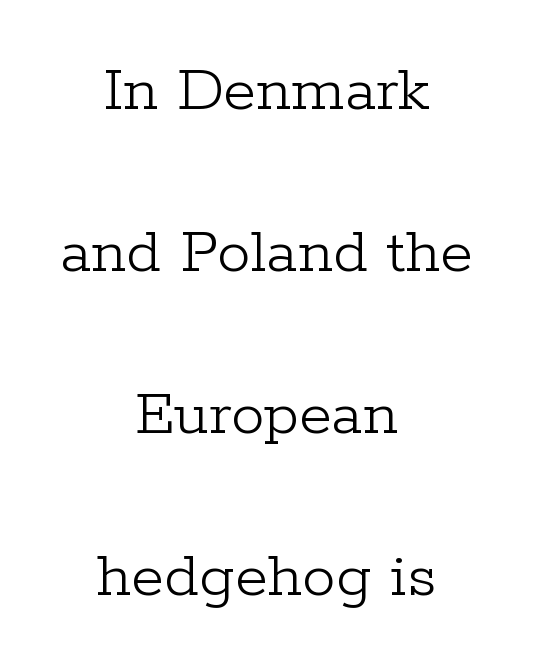
{"serif": "yes", "italic": "no", "bold": "no", "weight": "light", "width": "normal", "stroke_contrast": "low", "x_height": "medium", "monospaced": "no", "underline": "no", "align": "center", "line_spacing": "loose", "line_spacing_ratio": 2.42, "letter_spacing": "normal", "letter_spacing_em": 0.0, "glyph_px": 67}
